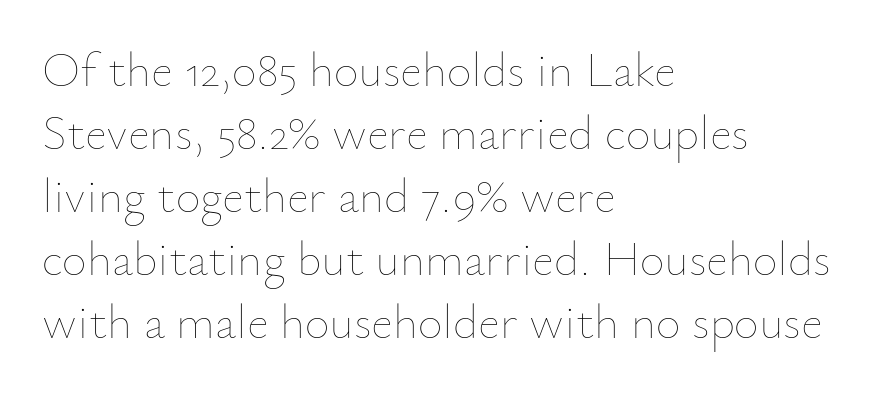
The image shows 48 px thin type, upright; set left-aligned, normal line spacing (1.31x), normal letter spacing, not underlined; low stroke contrast and a small x-height.
